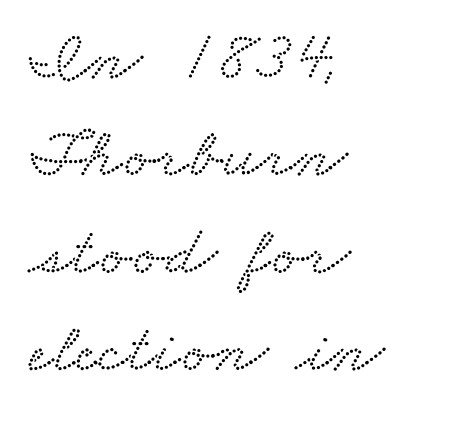
{"serif": "yes", "width": "wide", "stroke_contrast": "low", "x_height": "small", "monospaced": "no", "underline": "no", "align": "left", "line_spacing": "normal", "line_spacing_ratio": 1.37, "letter_spacing": "normal", "letter_spacing_em": 0.0, "glyph_px": 71}
